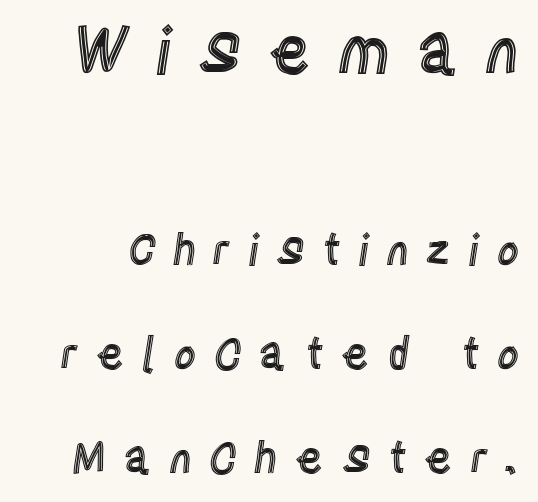
The image shows 65 px condensed type; set loose line spacing (2.42x), unusually wide letter spacing (+0.39 em), not underlined; the first (top) block is 1.51x larger; a large x-height.
